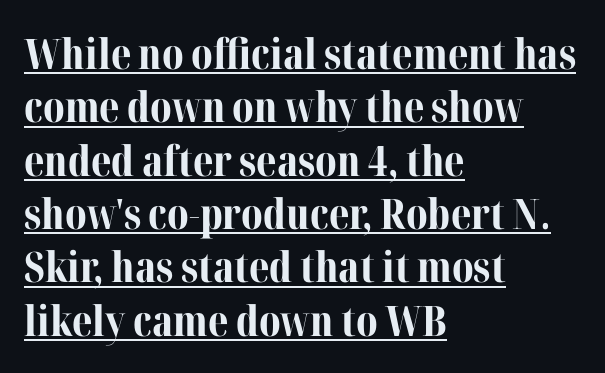
{"serif": "yes", "italic": "no", "bold": "yes", "weight": "bold", "width": "normal", "stroke_contrast": "medium", "x_height": "medium", "monospaced": "no", "underline": "yes", "align": "left", "line_spacing": "normal", "line_spacing_ratio": 1.27, "letter_spacing": "normal", "letter_spacing_em": 0.0, "glyph_px": 42}
